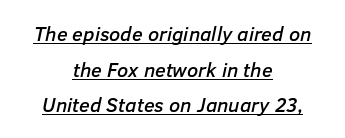
{"italic": "yes", "lean": "right", "slant_degrees": 12, "underline": "yes", "align": "center", "line_spacing_ratio": 1.78, "letter_spacing": "normal", "letter_spacing_em": 0.0, "glyph_px": 20}
